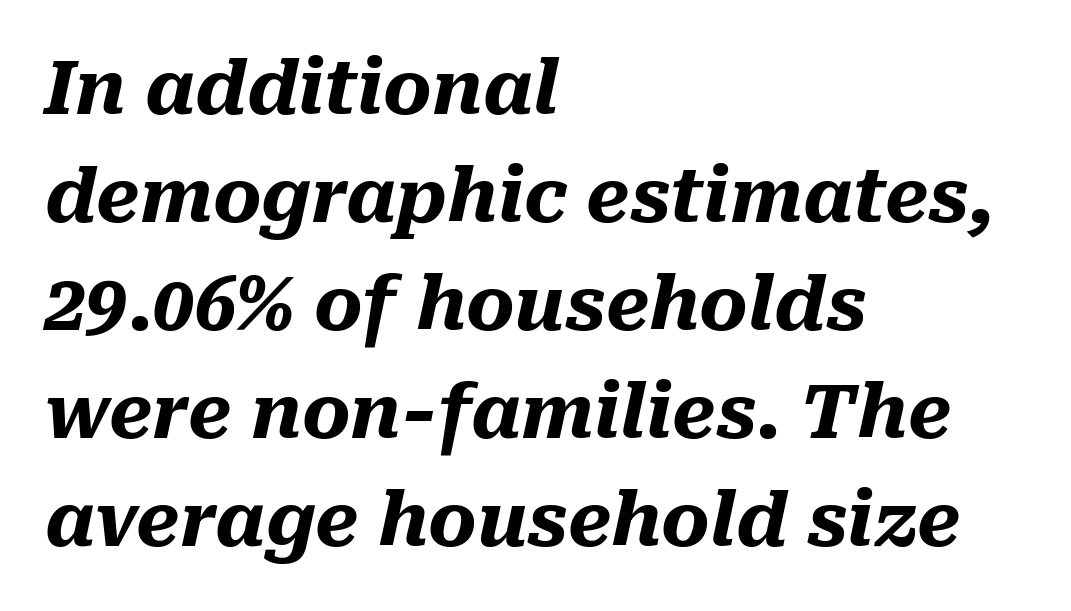
The image shows 74 px heavy type, italic (leaning right); set left-aligned, normal line spacing (1.46x), normal letter spacing, not underlined; medium stroke contrast and a medium x-height.
